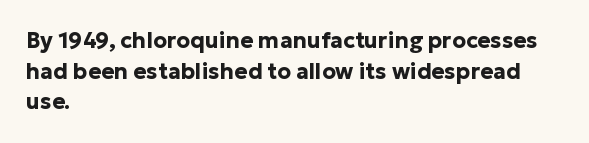
The image shows 22 px bold type, upright; set left-aligned, normal line spacing (1.39x), normal letter spacing, not underlined.
